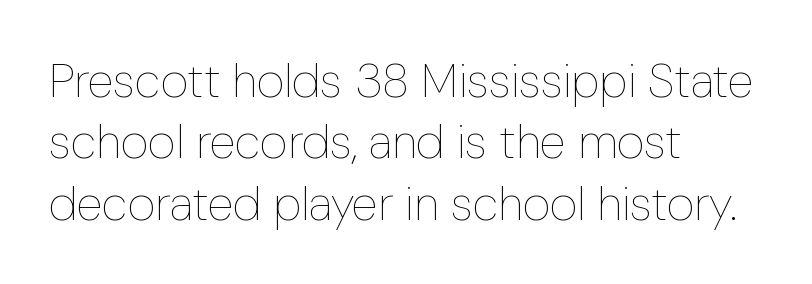
The image shows 48 px thin, condensed type, upright; set left-aligned, normal line spacing (1.28x), normal letter spacing, not underlined; low stroke contrast and a medium x-height.
